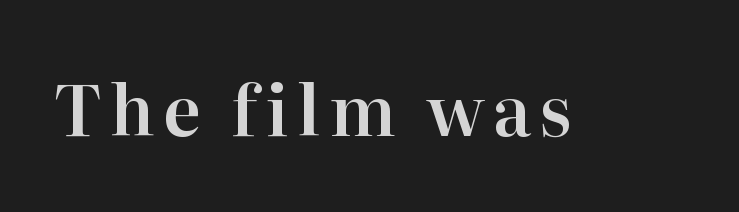
The image shows 69 px serif type, upright; set not underlined; high stroke contrast and a medium x-height.
